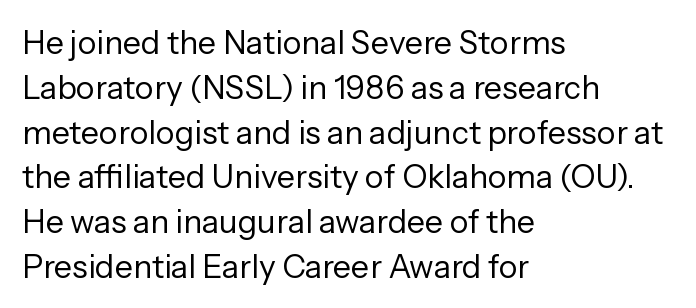
Do the characters align in a grid? No, the font is proportional. Leading matches the norm, producing a regular column. The ragged edge is on the right, which tells us the setting is flush left. Ink coverage per letter is moderate at most. Honestly, the letter spacing is just normal — you wouldn't notice it. Nope, no serifs anywhere on these letters.
